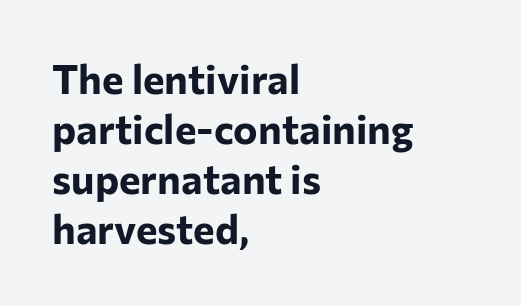
Nope, not italic — everything's standing straight. The passage shown is typed in a proportional face where columns would drift. Compared with typical body copy, the letter spacing here is the same. Serifs: no, the terminals of the letterforms are clean. Compared with a centered layout, this one pins lines to the left instead.
